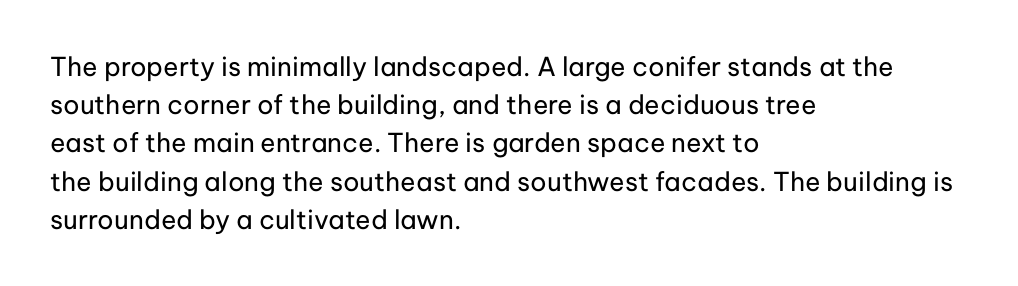
The vertical gap from one line to the next is medium. Quick note: underline off. The characters are drawn with everyday or finer stroke widths. A typesetter would mark this as roman, not italic. Caption: multi-line text, flush left, ragged right.
